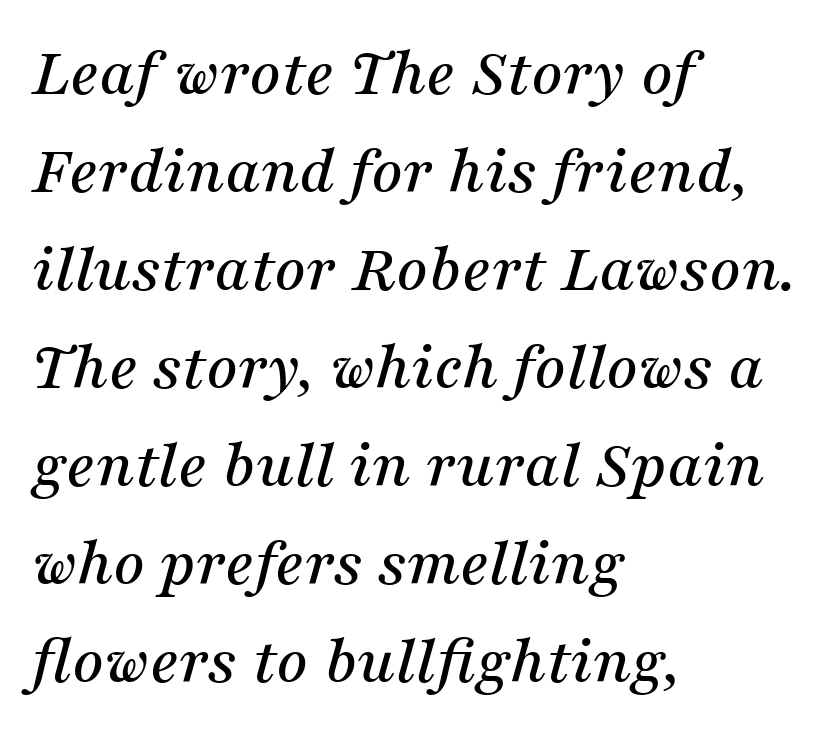
In CSS terms this would be text-align: left. Characters are canted at an angle relative to the baseline's perpendicular. The passage shown has conventional tracking throughout. Looks like regular typesetting: each glyph gets only the width it needs. Serif or sans? Serif — the stroke terminals have little feet. The passage shown is not underscored anywhere.
